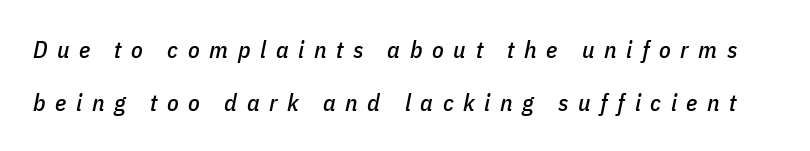
{"italic": "yes", "lean": "right", "slant_degrees": 11, "underline": "no", "line_spacing": "loose", "line_spacing_ratio": 2.19, "letter_spacing": "wide", "letter_spacing_em": 0.4, "glyph_px": 24}
